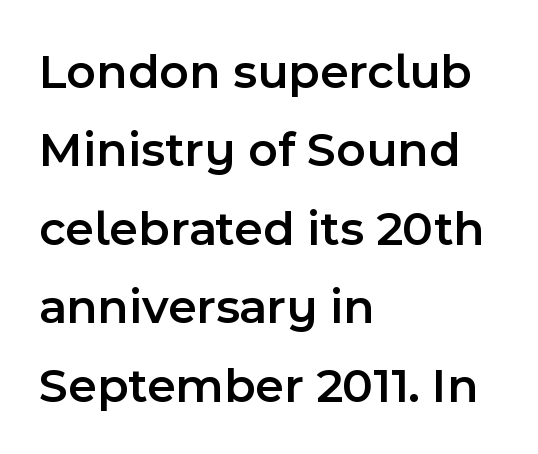
{"serif": "no", "italic": "no", "bold": "semi", "weight": "semibold", "width": "normal", "x_height": "medium", "monospaced": "no", "underline": "no", "align": "left", "line_spacing": "normal", "line_spacing_ratio": 1.57, "letter_spacing": "normal", "letter_spacing_em": 0.0, "glyph_px": 50}
